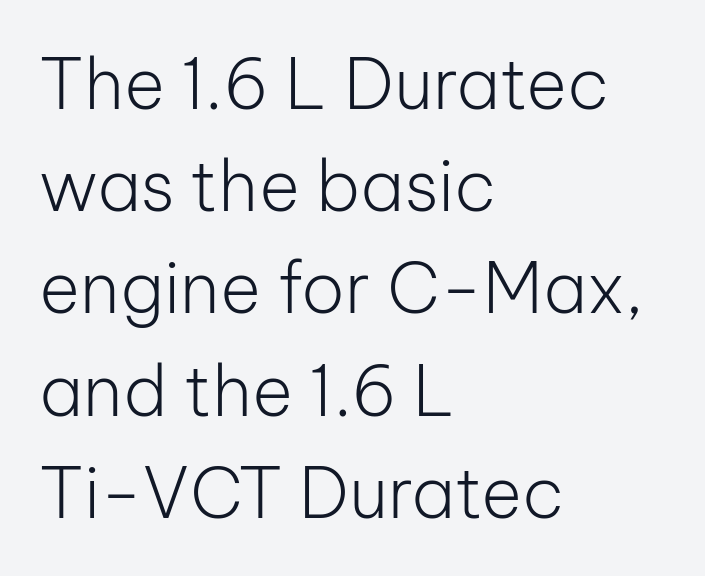
Q: Is the text bold? A: No.
Q: Is the text italic (slanted)? A: No, it is upright.
Q: Is the typeface a serif or a sans-serif typeface? A: Sans-serif.
Q: Is the text underlined? A: No.
Q: How is the paragraph aligned? A: Left-aligned.
Q: Is the spacing between letters normal or unusually wide? A: Normal.
Q: Is the spacing between lines tight, normal or loose? A: Normal.
Q: Width (condensed, normal, or wide)? A: Normal.
Q: Stroke contrast? A: Low.
Q: x-height? A: Medium.
Q: Monospaced? A: No.
